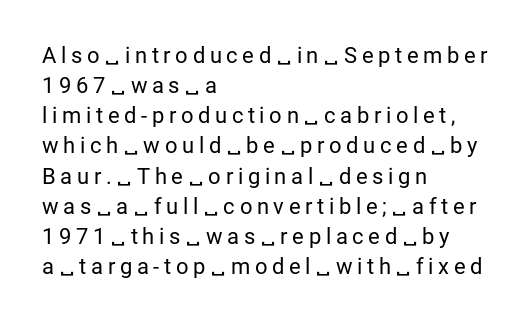
{"italic": "no", "bold": "no", "underline": "no", "align": "left", "line_spacing": "normal", "line_spacing_ratio": 1.37, "letter_spacing": "wide", "letter_spacing_em": 0.21, "glyph_px": 22}
